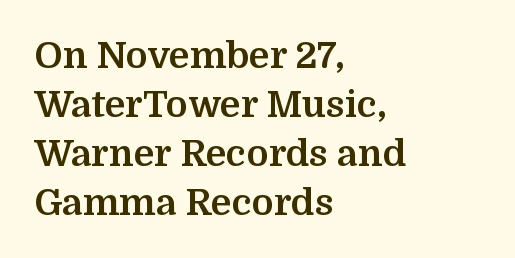
Q: Is the text bold? A: Yes.
Q: Is the text italic (slanted)? A: No, it is upright.
Q: Is the typeface a serif or a sans-serif typeface? A: Serif.
Q: Is the text underlined? A: No.
Q: How is the paragraph aligned? A: Left-aligned.
Q: Is the spacing between letters normal or unusually wide? A: Normal.
Q: Is the spacing between lines tight, normal or loose? A: Normal.
Q: Width (condensed, normal, or wide)? A: Normal.
Q: Stroke contrast? A: Medium.
Q: x-height? A: Medium.
Q: Monospaced? A: No.
